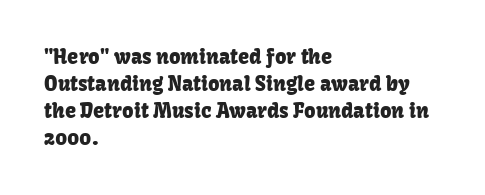
{"italic": "no", "underline": "no", "align": "left", "line_spacing": "normal", "line_spacing_ratio": 1.35, "letter_spacing": "normal", "letter_spacing_em": 0.0, "glyph_px": 20}
